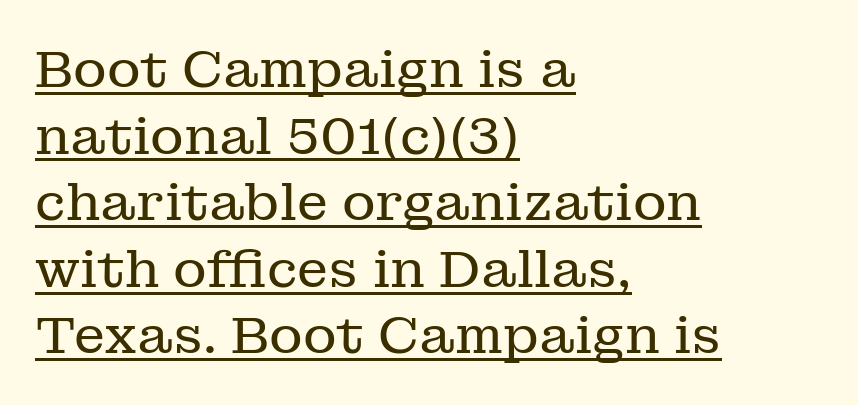
The image shows 52 px regular-weight serif type, upright; set left-aligned, normal line spacing (1.28x), normal letter spacing, underlined; low stroke contrast and a medium x-height.
